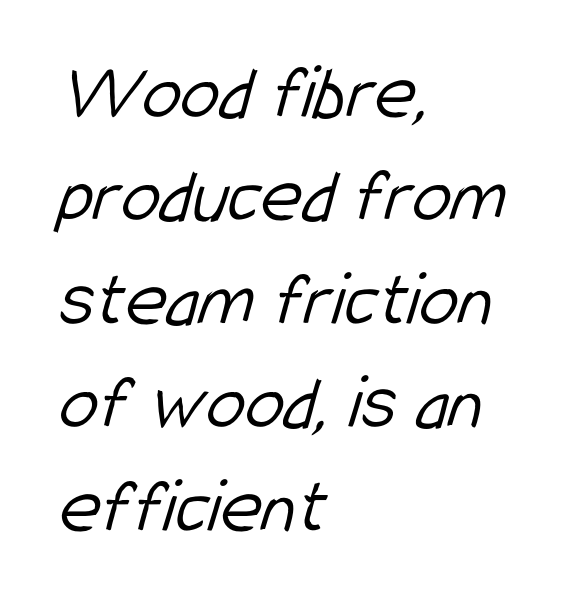
{"serif": "no", "bold": "no", "weight": "light", "width": "condensed", "stroke_contrast": "low", "x_height": "medium", "monospaced": "no", "underline": "no", "align": "left", "line_spacing": "normal", "line_spacing_ratio": 1.31, "letter_spacing": "normal", "letter_spacing_em": 0.0, "glyph_px": 79}
